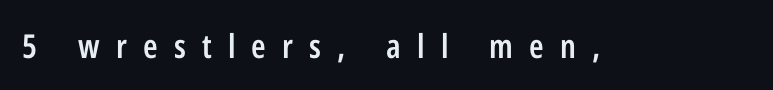
What stands out about the letter spacing? Its width — letters are far apart. Font category for this specimen: sans-serif. Anything drawn beneath the words? Only blank space. Note the varied advance widths — an 'i' is clearly narrower than an 'm'. What weight is shown? A semibold, between regular and bold. Tall strokes in this sample are plumb rather than angled.
